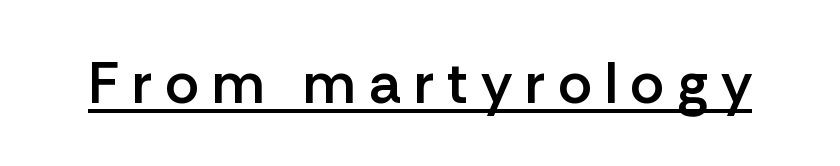
Q: Is the text bold? A: Semi-bold.
Q: Is the text italic (slanted)? A: No, it is upright.
Q: Is the typeface a serif or a sans-serif typeface? A: Sans-serif.
Q: Is the text underlined? A: Yes.
Q: Is the spacing between letters normal or unusually wide? A: Unusually wide.
Q: Width (condensed, normal, or wide)? A: Normal.
Q: Stroke contrast? A: Low.
Q: x-height? A: Medium.
Q: Monospaced? A: No.
